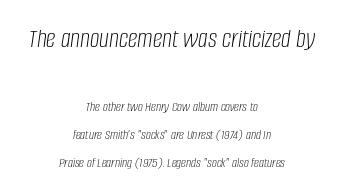
The image shows 27 px text type, italic (leaning right); set centered, loose line spacing (2.01x), normal letter spacing, not underlined; the first (top) block is 1.93x larger.
